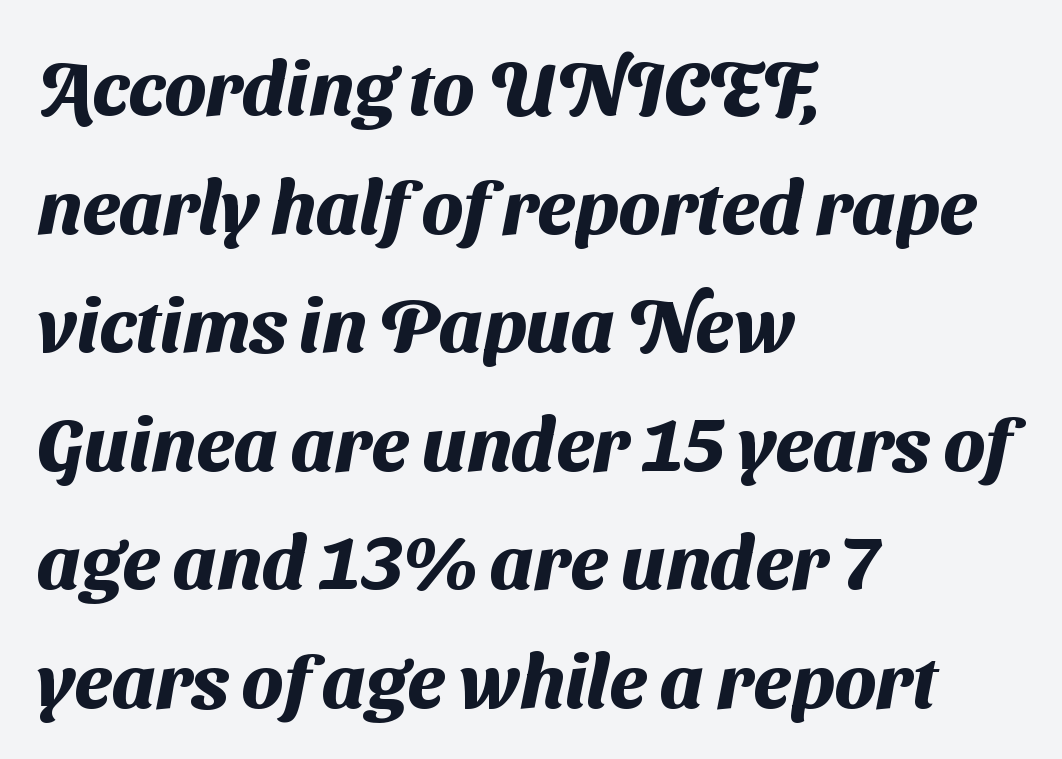
{"serif": "no", "bold": "yes", "weight": "heavy", "width": "normal", "stroke_contrast": "medium", "x_height": "medium", "monospaced": "no", "underline": "no", "align": "left", "line_spacing": "normal", "line_spacing_ratio": 1.56, "letter_spacing": "normal", "letter_spacing_em": 0.0, "glyph_px": 76}
